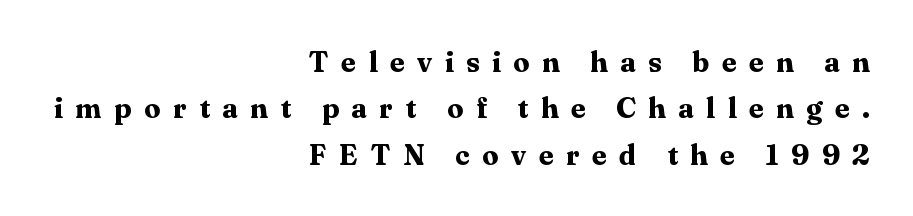
{"serif": "yes", "italic": "no", "bold": "yes", "weight": "bold", "width": "normal", "stroke_contrast": "medium", "x_height": "medium", "monospaced": "no", "underline": "no", "align": "right", "line_spacing": "normal", "line_spacing_ratio": 1.6, "letter_spacing": "wide", "letter_spacing_em": 0.43, "glyph_px": 29}
